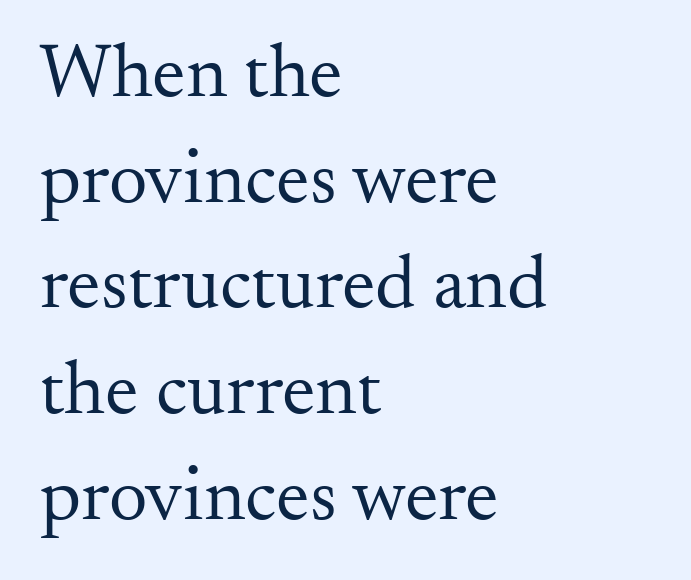
Unbolded letterforms with no extra heft. Unlike a clean sans, this face finishes its strokes with serifs. A typesetter would call this proportional, since set widths differ per character. Inter-character spacing is left at the font's built-in metrics. No word sits above an underline. Successive baselines arrive at the customary interval.
